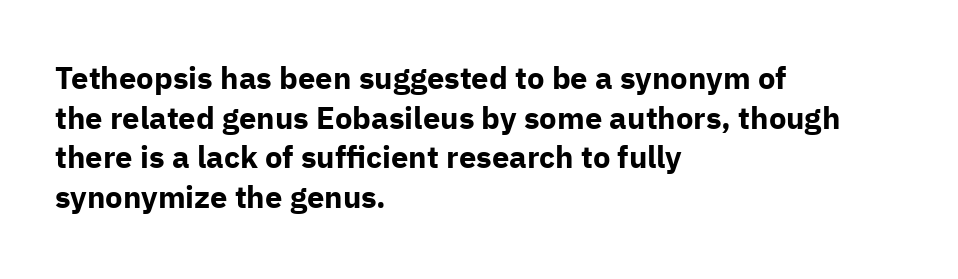
Typographically, this falls in the sans-serif category. Regular leading. Each letter keeps its own natural width here, so spacing adapts to shape. Descenders hang freely into open space. Summary of weight: heavy, a full bold. Quick note: not italic, upright.
